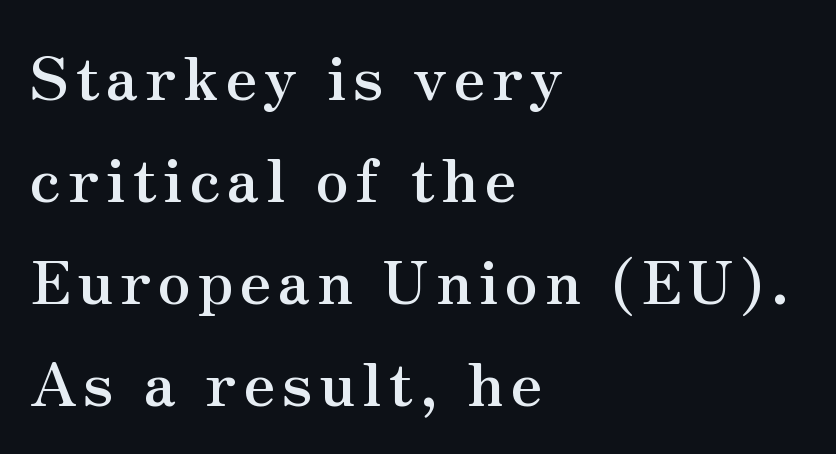
{"serif": "yes", "italic": "no", "bold": "yes", "weight": "semibold", "width": "normal", "stroke_contrast": "medium", "x_height": "small", "monospaced": "no", "underline": "no", "align": "left", "line_spacing": "normal", "line_spacing_ratio": 1.7, "glyph_px": 60}
